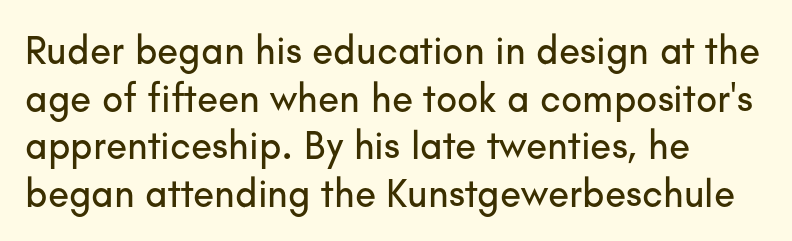
Style check: upright. Notice how the passage keeps a crisp vertical edge on the left only. Note the varied advance widths — an 'i' is clearly narrower than an 'm'. Typographically, this falls in the sans-serif category. The space beneath each line is pristine and unruled. The passage shown has conventional tracking throughout.
